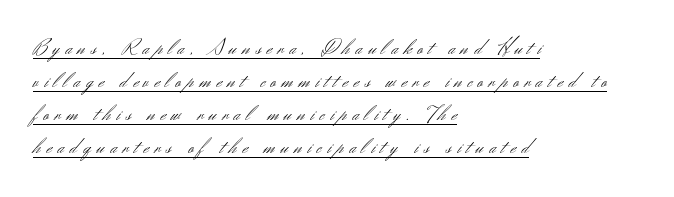
Q: Is the text bold? A: No.
Q: Is the text italic (slanted)? A: Yes.
Q: Is the text underlined? A: Yes.
Q: How is the paragraph aligned? A: Left-aligned.
Q: Is the spacing between letters normal or unusually wide? A: Unusually wide.
Q: Is the spacing between lines tight, normal or loose? A: Normal.
